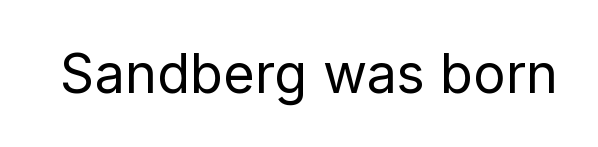
Q: Is the text bold? A: No.
Q: Is the text italic (slanted)? A: No, it is upright.
Q: Is the typeface a serif or a sans-serif typeface? A: Sans-serif.
Q: Is the text underlined? A: No.
Q: Is the spacing between letters normal or unusually wide? A: Normal.
Q: Width (condensed, normal, or wide)? A: Normal.
Q: Stroke contrast? A: Low.
Q: x-height? A: Medium.
Q: Monospaced? A: No.
